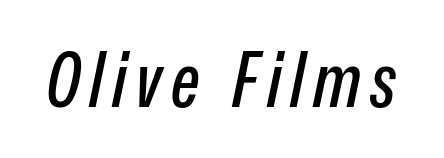
The passage shown leans; its letterforms are oblique. Spacing verdict: proportional, widths tailored to each character. Descenders hang freely into open space.
